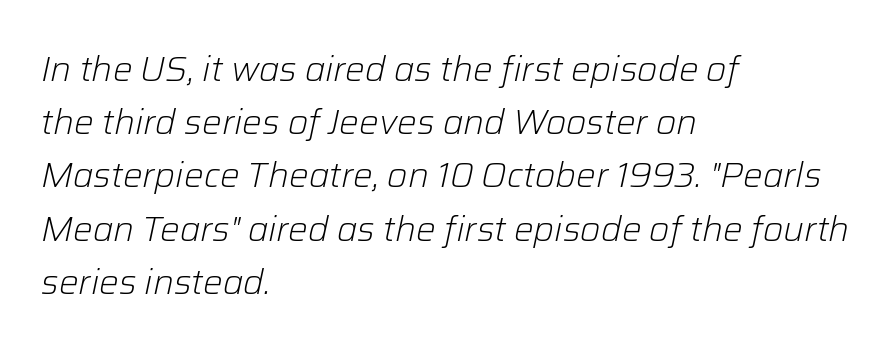
The image shows 35 px light type, italic (leaning right); set left-aligned, normal line spacing (1.52x), normal letter spacing, not underlined; low stroke contrast and a medium x-height.
